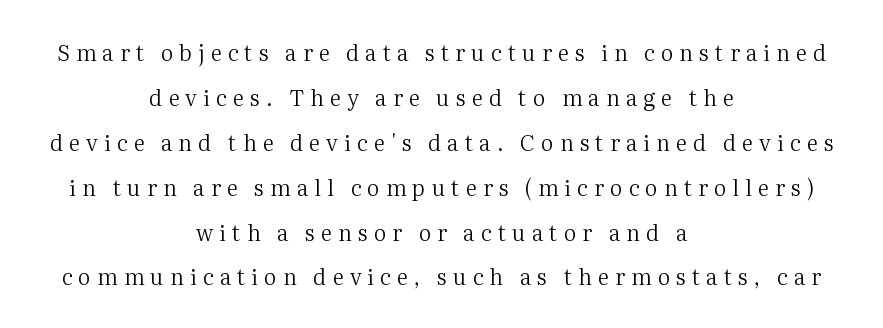
Designer's note — italics off, roman on. A light-to-regular cut is what we see here. A bare baseline throughout the passage. The passage shown stacks its lines with a broad gap. Is the letter spacing exaggerated? Yes — the characters are pushed far apart. The paragraph has two soft edges and a firm central axis.
